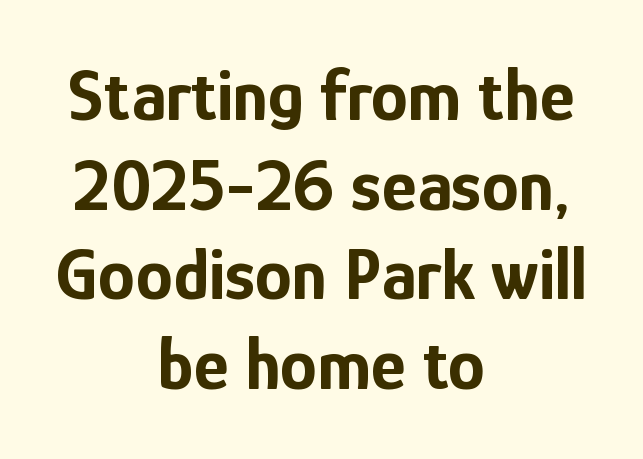
These lines carry a lot of weight — the face is fully bold. No feet cap the strokes, marking this as sans-serif type. Caption: multi-line text, centered on the measure. Descender tails drop into unmarked territory.
